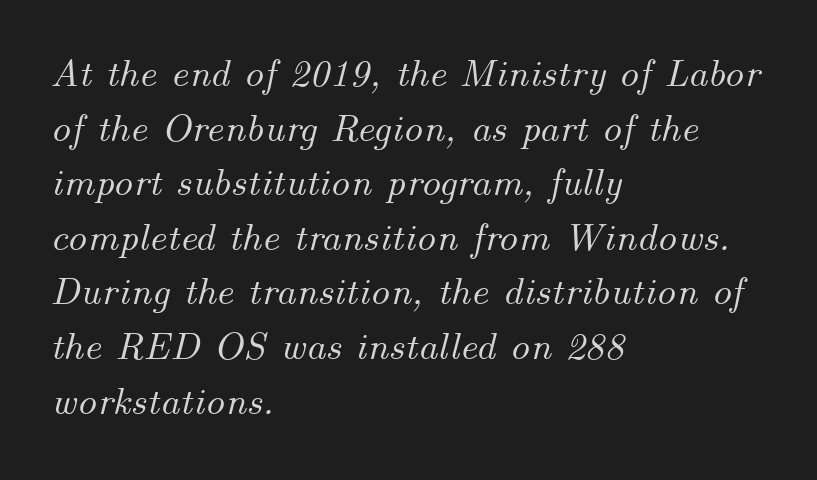
Words appear dense and cohesive because spacing is normal. You could not count columns in this text — the font is proportionally spaced. Caption: multi-line text, flush left, ragged right. Normally led — the rows are evenly, conventionally spaced. It's the slanting kind of type. The zone under the glyphs is completely vacant.
